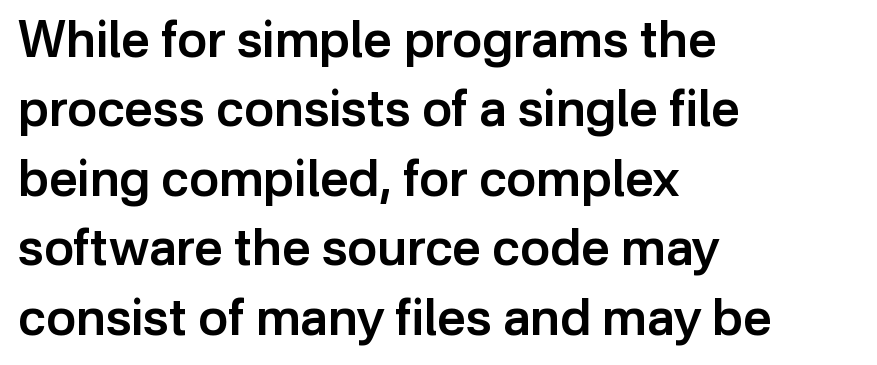
{"serif": "no", "italic": "no", "bold": "semi", "weight": "semibold", "width": "normal", "stroke_contrast": "low", "x_height": "medium", "monospaced": "no", "underline": "no", "align": "left", "line_spacing": "normal", "line_spacing_ratio": 1.39, "letter_spacing": "normal", "letter_spacing_em": 0.0, "glyph_px": 50}
